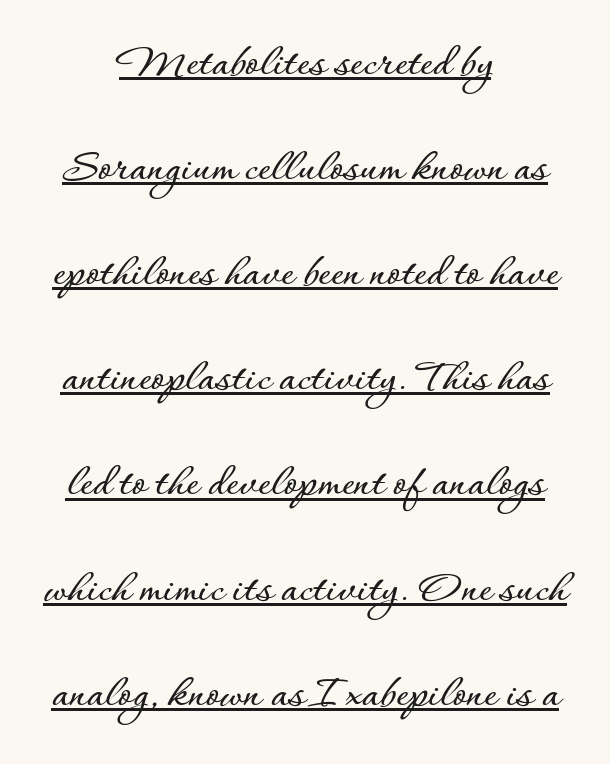
The image shows 48 px text type; set centered, loose line spacing (2.19x), normal letter spacing, underlined; low stroke contrast and a small x-height.
